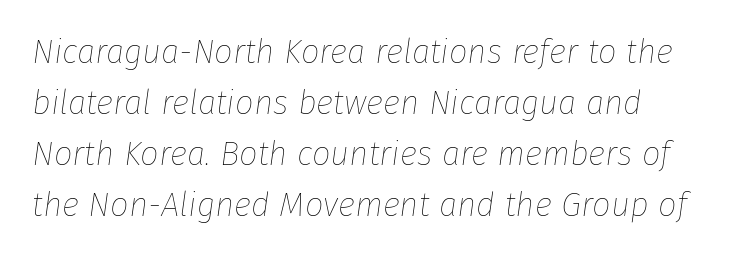
{"italic": "yes", "lean": "right", "slant_degrees": 8, "bold": "no", "weight": "thin", "width": "normal", "stroke_contrast": "low", "x_height": "medium", "monospaced": "no", "underline": "no", "line_spacing": "normal", "line_spacing_ratio": 1.55, "letter_spacing": "normal", "letter_spacing_em": 0.0, "glyph_px": 33}
